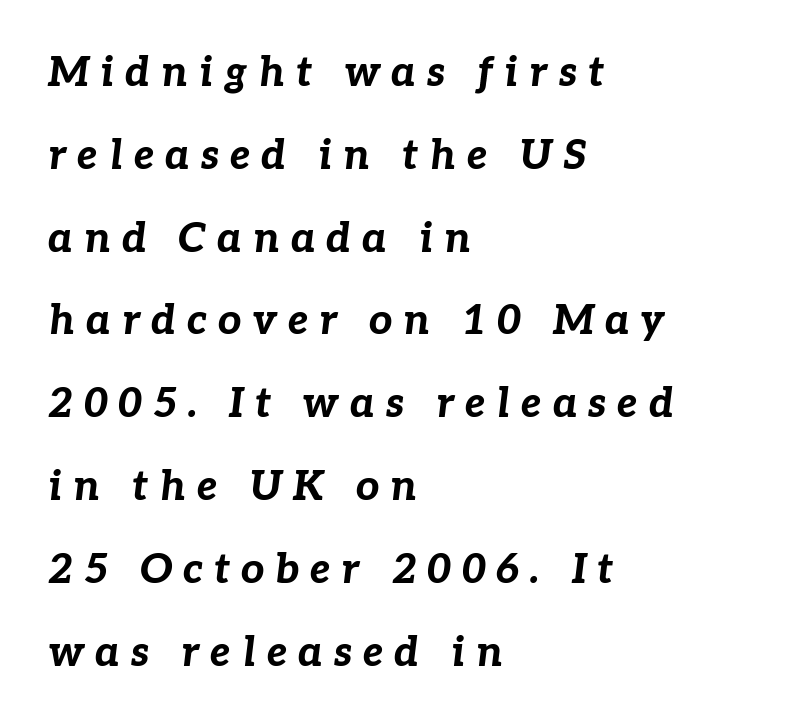
The passage shown is typed in a proportional face where columns would drift. Thick stems and heavy bowls — unmistakably bold. The tracking jumps out immediately: characters are airy and widely separated. Does the leading feel generous? Absolutely, it's lavish. Horizontally, the lines are justified to the leading edge only.
